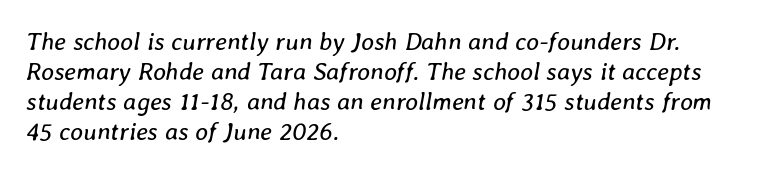
Q: Is the text bold? A: No.
Q: Is the text italic (slanted)? A: Yes, it leans right by about 8 degrees.
Q: Is the text underlined? A: No.
Q: How is the paragraph aligned? A: Left-aligned.
Q: Is the spacing between letters normal or unusually wide? A: Normal.
